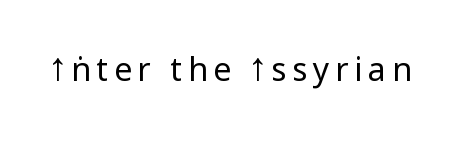
Q: Is the text bold? A: No.
Q: Is the text italic (slanted)? A: No, it is upright.
Q: Is the typeface a serif or a sans-serif typeface? A: Sans-serif.
Q: Is the text underlined? A: No.
Q: Width (condensed, normal, or wide)? A: Condensed.
Q: Stroke contrast? A: Low.
